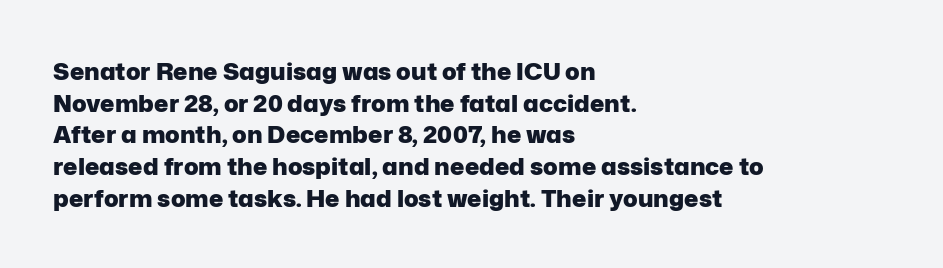
The image shows 24 px bold type, upright; set left-aligned, normal line spacing (1.32x), normal letter spacing, not underlined.
